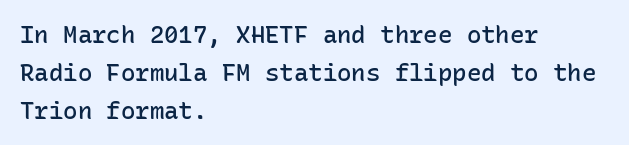
The image shows 24 px text type, upright; set left-aligned, normal line spacing (1.58x), normal letter spacing, not underlined.
